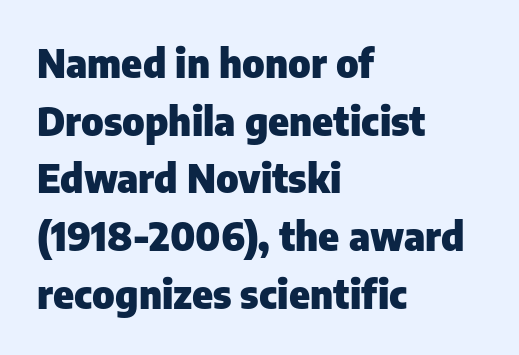
Q: Is the text bold? A: Yes.
Q: Is the text italic (slanted)? A: No, it is upright.
Q: Is the typeface a serif or a sans-serif typeface? A: Sans-serif.
Q: Is the text underlined? A: No.
Q: How is the paragraph aligned? A: Left-aligned.
Q: Is the spacing between letters normal or unusually wide? A: Normal.
Q: Is the spacing between lines tight, normal or loose? A: Normal.
Q: Width (condensed, normal, or wide)? A: Normal.
Q: Stroke contrast? A: Low.
Q: x-height? A: Medium.
Q: Monospaced? A: No.
